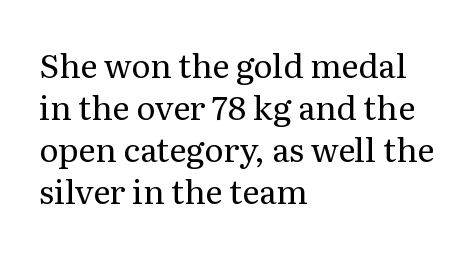
The image shows 33 px regular-weight serif type, upright; set left-aligned, normal line spacing (1.27x), normal letter spacing, not underlined; medium stroke contrast and a medium x-height.
